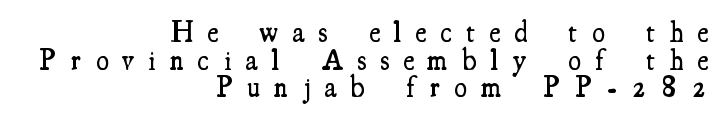
Typesetter's note: demi weight, one step under bold. Notice how the stems are strictly vertical — no italics here. Each letter keeps its own natural width here, so spacing adapts to shape. Observe the serifs anchoring each vertical stroke in this sample.
